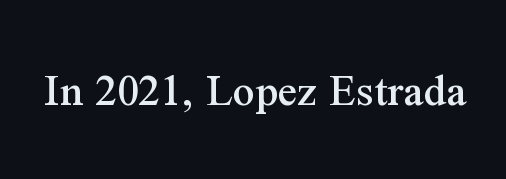
The image shows 48 px serif type, upright; set normal letter spacing, not underlined; medium stroke contrast and a medium x-height.
